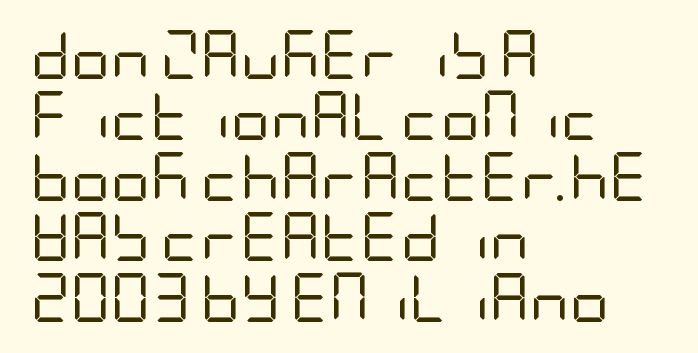
Stroke mass is kept to a normal reading level or below. Which margin do the lines hug? The left one — the right edge is uneven. Between one letter and the next there's only the usual sliver of space. In terms of posture, this sample is upright.
